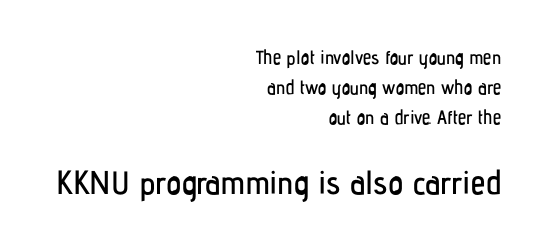
Q: Is the text italic (slanted)? A: No, it is upright.
Q: Is the typeface a serif or a sans-serif typeface? A: Sans-serif.
Q: Is the text underlined? A: No.
Q: How is the paragraph aligned? A: Right-aligned.
Q: Is the spacing between letters normal or unusually wide? A: Normal.
Q: Is the spacing between lines tight, normal or loose? A: Normal.
Q: Which block of text is set in a larger size, the first (top) or the second (bottom)? A: The second (bottom) one.
Q: Width (condensed, normal, or wide)? A: Condensed.
Q: Stroke contrast? A: Low.
Q: x-height? A: Medium.
Q: Monospaced? A: No.
